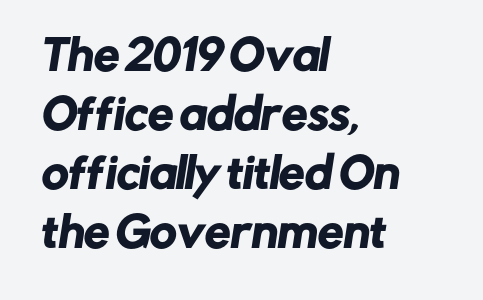
The image shows 41 px sans-serif type; set left-aligned, normal line spacing (1.44x), normal letter spacing, not underlined; low stroke contrast and a medium x-height.
